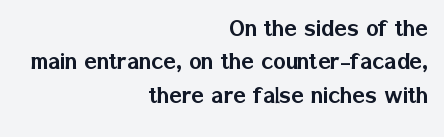
{"italic": "no", "underline": "no", "align": "right", "line_spacing": "normal", "line_spacing_ratio": 1.28, "letter_spacing": "normal", "letter_spacing_em": 0.0, "glyph_px": 26}
